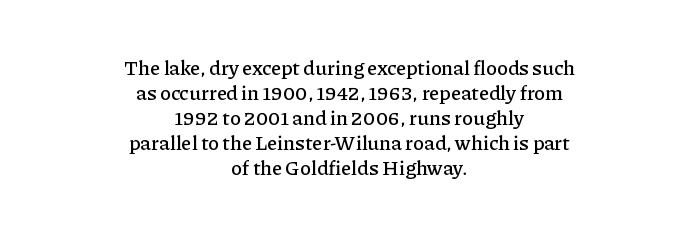
The image shows 20 px text type, upright; set centered, normal line spacing (1.25x), normal letter spacing, not underlined.
